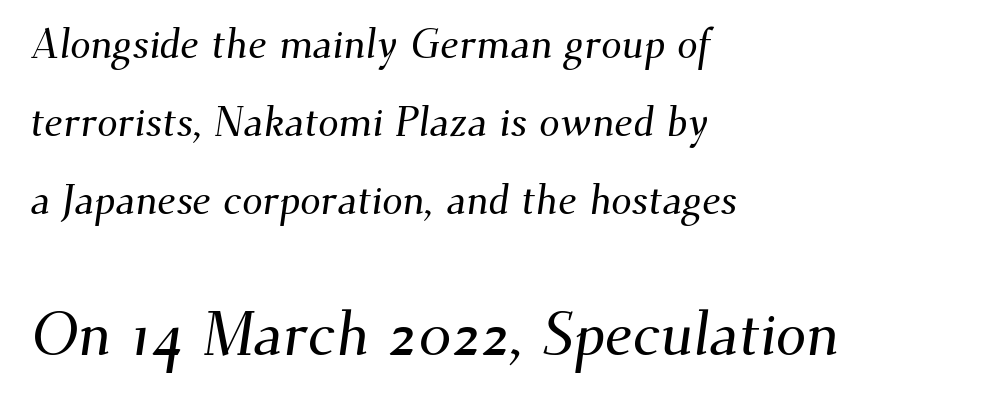
{"serif": "yes", "width": "normal", "stroke_contrast": "medium", "x_height": "small", "monospaced": "no", "underline": "no", "align": "left", "line_spacing": "loose", "line_spacing_ratio": 1.9, "letter_spacing": "normal", "letter_spacing_em": 0.0, "larger_block": "second", "size_ratio": 1.49, "glyph_px": 61}
